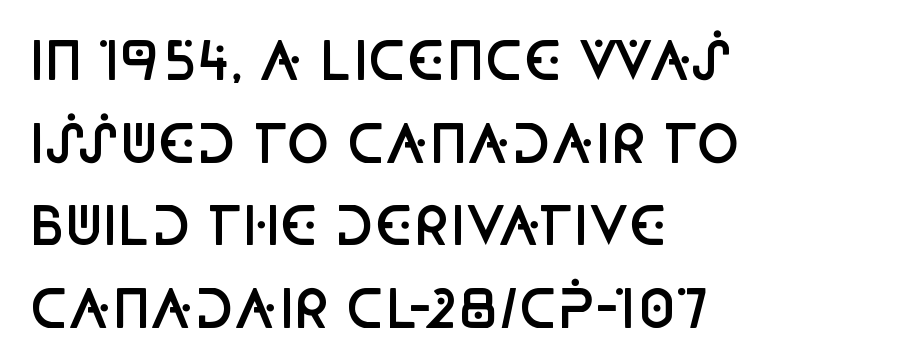
Q: Is the text bold? A: Semi-bold.
Q: Is the text italic (slanted)? A: No, it is upright.
Q: Is the typeface a serif or a sans-serif typeface? A: Sans-serif.
Q: Is the text underlined? A: No.
Q: How is the paragraph aligned? A: Left-aligned.
Q: Is the spacing between letters normal or unusually wide? A: Normal.
Q: Is the spacing between lines tight, normal or loose? A: Normal.
Q: Width (condensed, normal, or wide)? A: Condensed.
Q: Stroke contrast? A: Low.
Q: x-height? A: Large.
Q: Monospaced? A: No.
